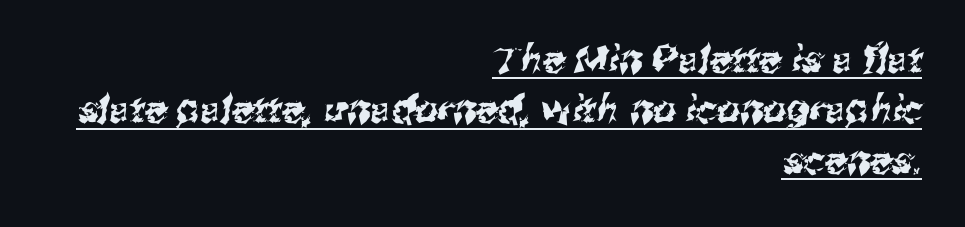
Q: Is the typeface a serif or a sans-serif typeface? A: Sans-serif.
Q: Is the text underlined? A: Yes.
Q: How is the paragraph aligned? A: Right-aligned.
Q: Is the spacing between letters normal or unusually wide? A: Normal.
Q: Is the spacing between lines tight, normal or loose? A: Normal.
Q: Width (condensed, normal, or wide)? A: Normal.
Q: Stroke contrast? A: Medium.
Q: x-height? A: Medium.
Q: Monospaced? A: No.
